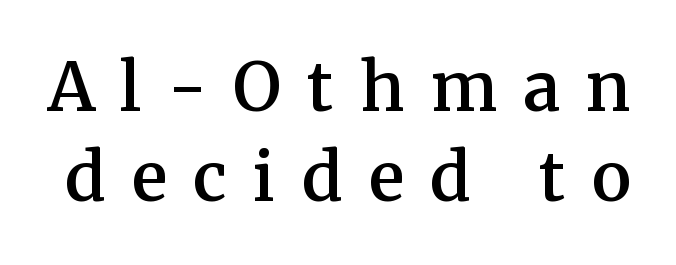
Stems and bowls a touch heavier than normal — semibold. Each letter keeps its own natural width here, so spacing adapts to shape. How are the letters spaced? Widely, with obvious added tracking. These lines sit exactly where default settings would place them. This rendering features lettering with no underline.
